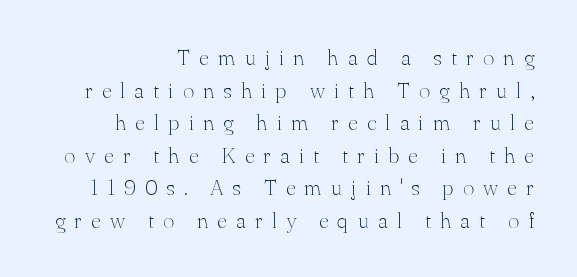
Does the copy run flush right? Yes — the right margin is perfectly even. Decoration check: the copy has no underline. Does the leading feel generous? No, just average. Letters have the restrained weight of plain body copy at most.
